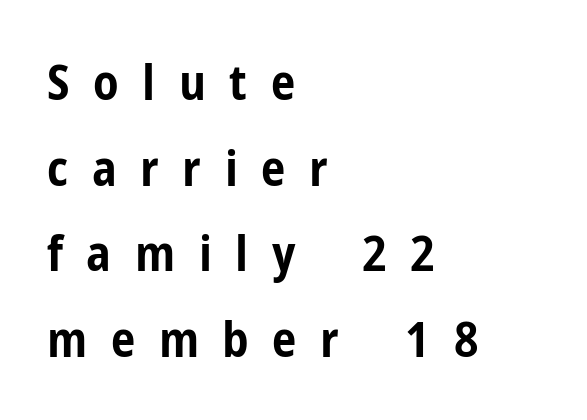
The image shows 49 px bold, condensed sans-serif type, upright; set left-aligned, line spacing 1.75x, unusually wide letter spacing (+0.48 em), not underlined; low stroke contrast and a medium x-height.
